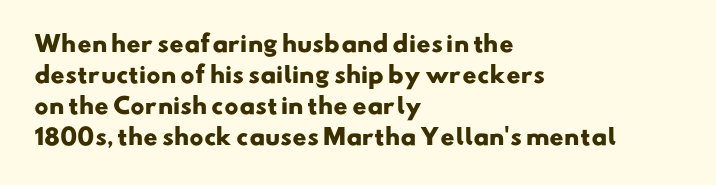
The image shows 22 px bold type; set left-aligned, normal line spacing (1.41x), normal letter spacing, not underlined.
